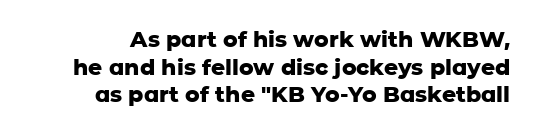
{"italic": "no", "bold": "yes", "underline": "no", "line_spacing": "normal", "line_spacing_ratio": 1.26, "letter_spacing": "normal", "letter_spacing_em": 0.0, "glyph_px": 22}
